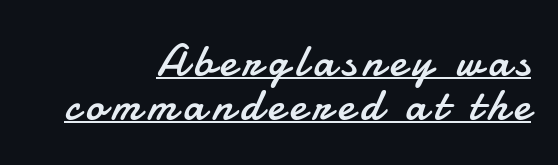
{"serif": "no", "bold": "no", "weight": "regular", "width": "normal", "stroke_contrast": "low", "x_height": "small", "monospaced": "no", "underline": "yes", "align": "right", "line_spacing": "tight", "line_spacing_ratio": 0.96, "glyph_px": 46}
